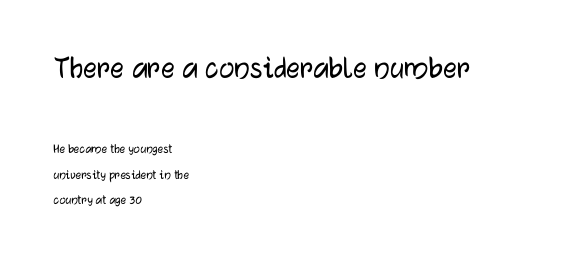
Students, note that the glyphs here touch the page at normal intervals. The strip under each line holds only bare page. Typographically, this falls in the sans-serif category. The more generous point size was reserved for the upper chunk. Here the designer chose a conventional face with non-uniform glyph widths. Every character sits straight up, as roman type does.
